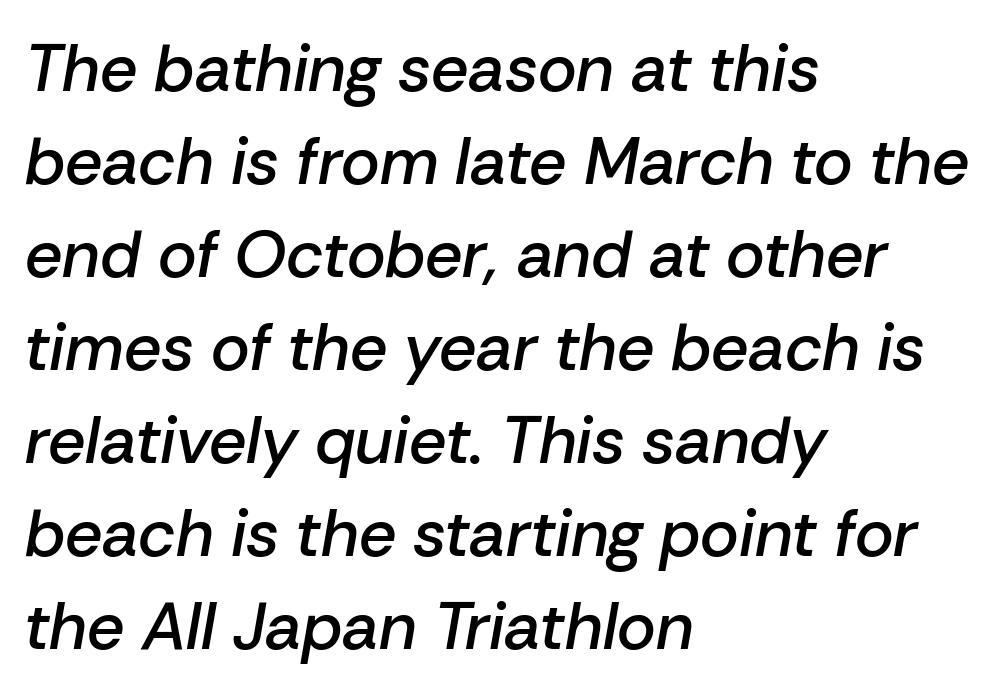
Q: Is the text bold? A: Semi-bold.
Q: Is the text italic (slanted)? A: Yes, it leans right by about 10 degrees.
Q: Is the text underlined? A: No.
Q: How is the paragraph aligned? A: Left-aligned.
Q: Is the spacing between letters normal or unusually wide? A: Normal.
Q: Is the spacing between lines tight, normal or loose? A: Normal.
Q: Width (condensed, normal, or wide)? A: Normal.
Q: Stroke contrast? A: Low.
Q: x-height? A: Medium.
Q: Monospaced? A: No.
